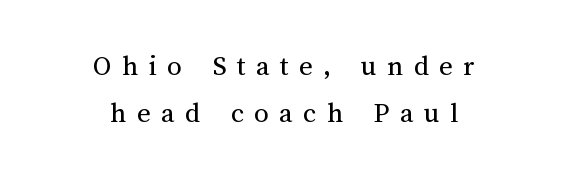
The image shows 29 px regular-weight type, upright; set centered, normal line spacing (1.62x), unusually wide letter spacing (+0.36 em), not underlined; medium stroke contrast and a medium x-height.
